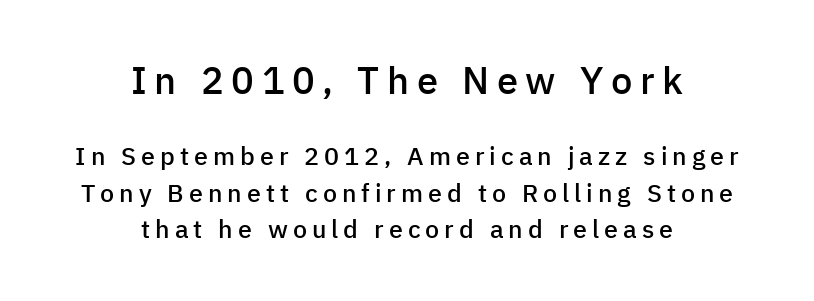
The image shows 38 px semibold sans-serif type, upright; set centered, normal line spacing (1.45x), unusually wide letter spacing (+0.2 em), not underlined; the first (top) block is 1.52x larger; low stroke contrast and a medium x-height.
